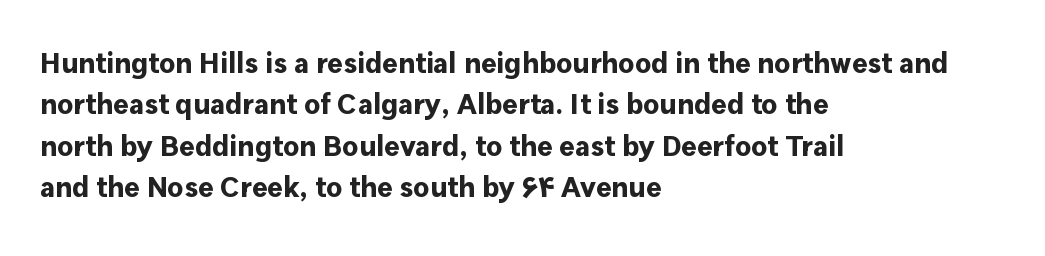
Layout note: lines flush left. Ordinary non-slanted type is in use. Look at the bottom of the vertical strokes: they stop flat, with no serifs. The letters sit at their default tracking, neither squeezed nor spread. Quick note: underline off.
